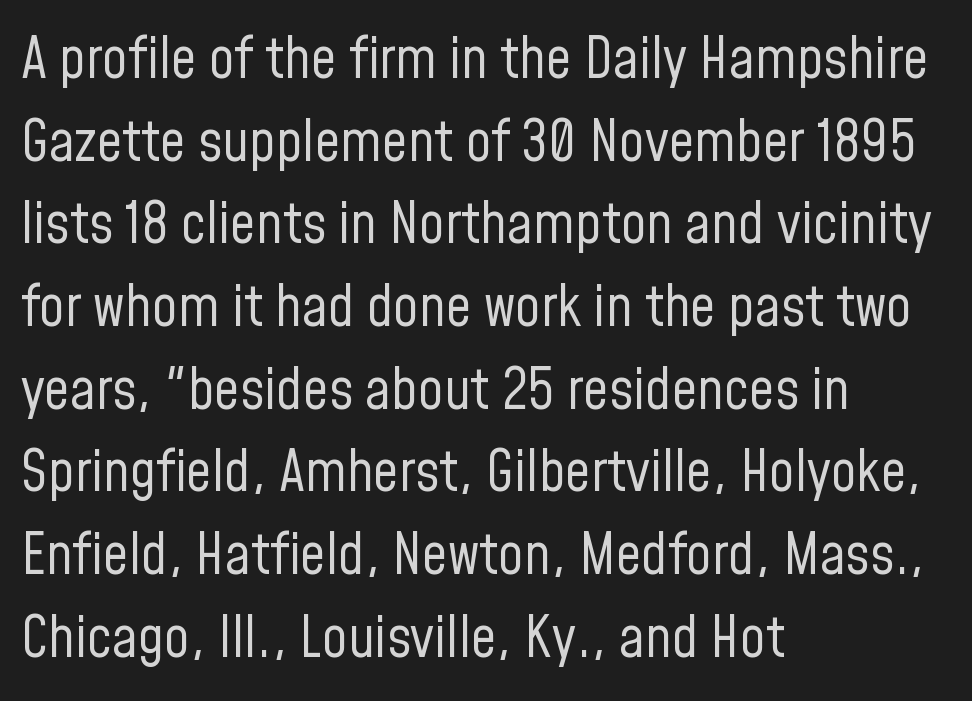
Q: Is the text bold? A: No.
Q: Is the text italic (slanted)? A: No, it is upright.
Q: Is the typeface a serif or a sans-serif typeface? A: Sans-serif.
Q: Is the text underlined? A: No.
Q: How is the paragraph aligned? A: Left-aligned.
Q: Is the spacing between letters normal or unusually wide? A: Normal.
Q: Is the spacing between lines tight, normal or loose? A: Normal.
Q: Width (condensed, normal, or wide)? A: Condensed.
Q: Stroke contrast? A: Low.
Q: x-height? A: Medium.
Q: Monospaced? A: No.
